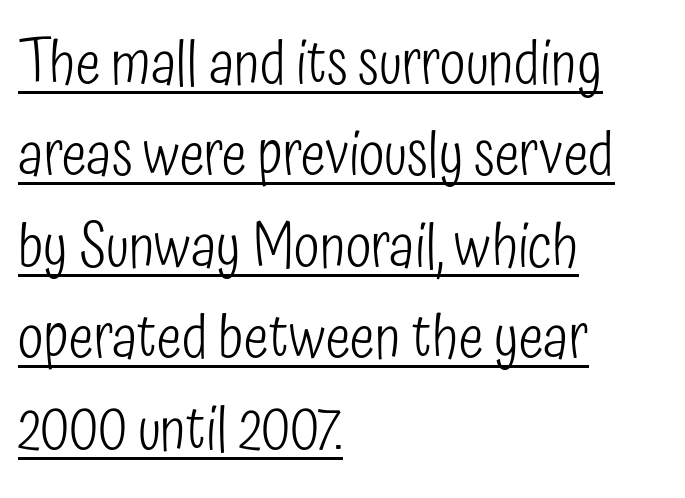
{"serif": "no", "italic": "no", "bold": "no", "weight": "light", "width": "condensed", "stroke_contrast": "low", "x_height": "medium", "monospaced": "no", "underline": "yes", "align": "left", "line_spacing": "normal", "line_spacing_ratio": 1.55, "letter_spacing": "normal", "letter_spacing_em": 0.0, "glyph_px": 59}
